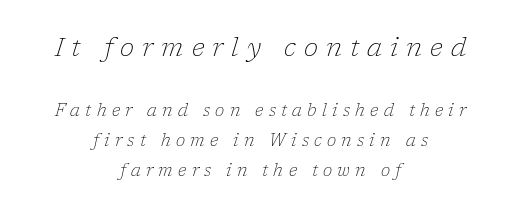
The image shows 26 px text type, italic (leaning right); set centered, line spacing 1.77x, unusually wide letter spacing (+0.31 em), not underlined; the first (top) block is 1.53x larger.
